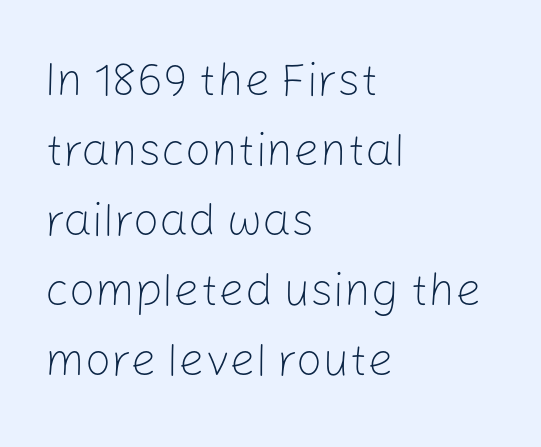
The image shows 46 px light sans-serif type, upright; set left-aligned, normal line spacing (1.52x), normal letter spacing, not underlined; low stroke contrast and a medium x-height.
